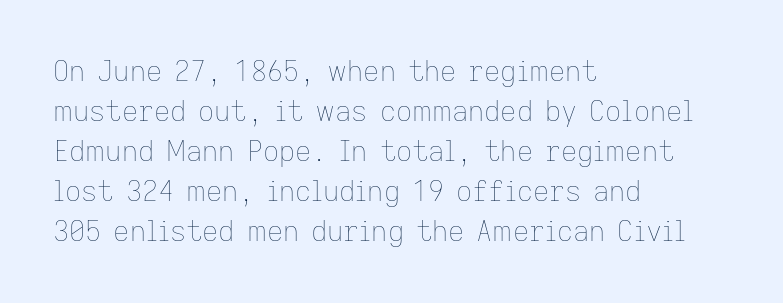
{"italic": "no", "bold": "no", "weight": "thin", "width": "normal", "stroke_contrast": "low", "x_height": "medium", "monospaced": "no", "underline": "no", "align": "left", "line_spacing": "normal", "line_spacing_ratio": 1.43, "letter_spacing": "normal", "letter_spacing_em": 0.0, "glyph_px": 28}
